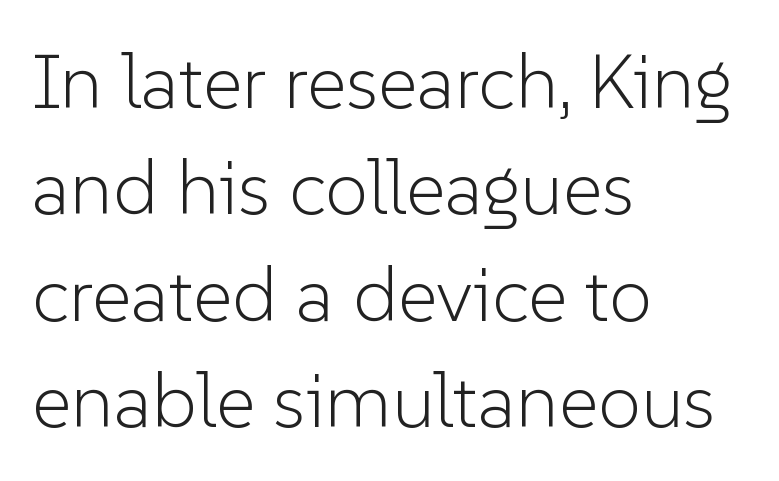
The passage shown is typed in a proportional face where columns would drift. No word sits above an underline. The paragraph has a hard left edge and a soft right edge. Grotesque or geometric, the face here clearly has no serifs. A normal amount of white space separates one row of letters from the next.
